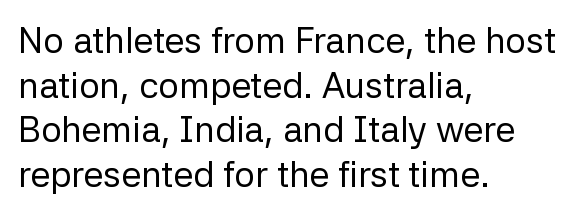
Observe the absence of serifs on each vertical stroke in this sample. The tracking reads as untouched default to a designer's eye. Each stroke keeps to a modest, everyday thickness or less. These lines stack with their left ends in a neat column. Unlike italic type, these characters show no tilt at all.
